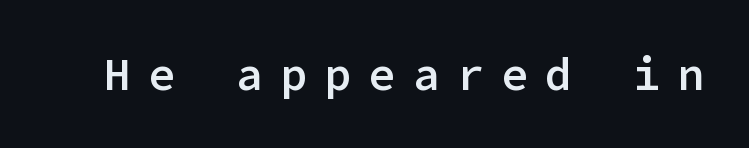
The image shows 45 px semibold sans-serif type, upright; set unusually wide letter spacing (+0.38 em), not underlined; low stroke contrast and a medium x-height.
